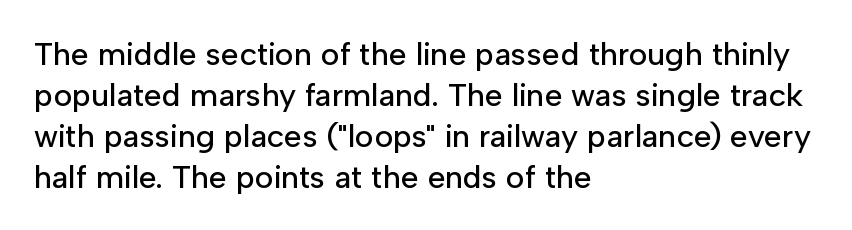
Q: Is the text italic (slanted)? A: No, it is upright.
Q: Is the typeface a serif or a sans-serif typeface? A: Sans-serif.
Q: Is the text underlined? A: No.
Q: How is the paragraph aligned? A: Left-aligned.
Q: Is the spacing between letters normal or unusually wide? A: Normal.
Q: Is the spacing between lines tight, normal or loose? A: Normal.
Q: Width (condensed, normal, or wide)? A: Normal.
Q: Stroke contrast? A: Low.
Q: x-height? A: Medium.
Q: Monospaced? A: No.
